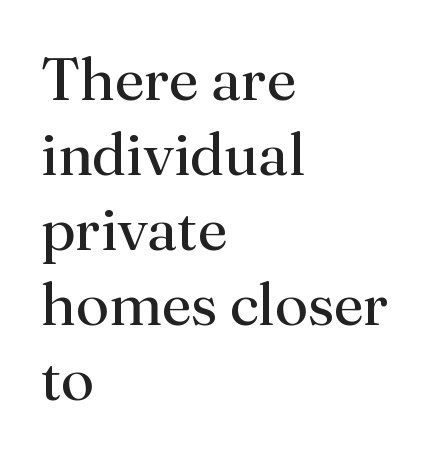
{"serif": "yes", "italic": "no", "bold": "no", "weight": "regular", "width": "normal", "stroke_contrast": "medium", "x_height": "small", "monospaced": "no", "underline": "no", "align": "left", "line_spacing": "normal", "line_spacing_ratio": 1.25, "letter_spacing": "normal", "letter_spacing_em": 0.0, "glyph_px": 60}
